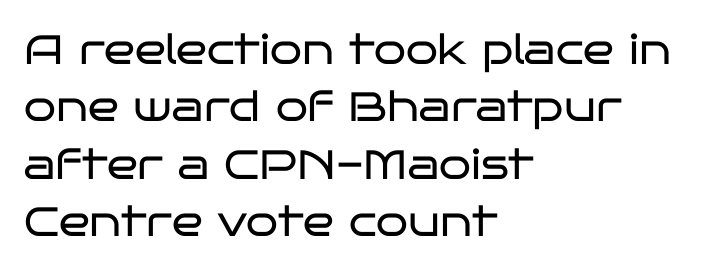
The image shows 41 px regular-weight, wide sans-serif type, upright; set left-aligned, normal line spacing (1.4x), normal letter spacing, not underlined; low stroke contrast and a large x-height.
